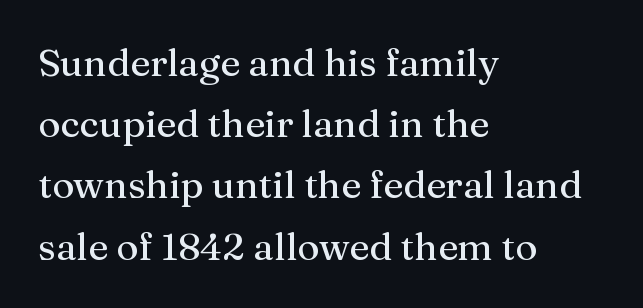
The image shows 38 px serif type, upright; set left-aligned, normal line spacing (1.61x), normal letter spacing, not underlined; medium stroke contrast and a medium x-height.
